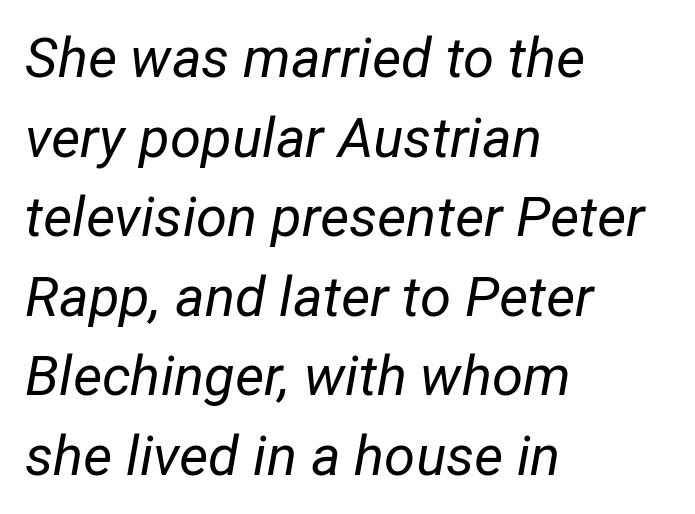
{"italic": "yes", "lean": "right", "slant_degrees": 12, "bold": "no", "weight": "regular", "width": "normal", "stroke_contrast": "low", "x_height": "medium", "monospaced": "no", "underline": "no", "align": "left", "line_spacing": "normal", "line_spacing_ratio": 1.42, "letter_spacing": "normal", "letter_spacing_em": 0.0, "glyph_px": 56}
